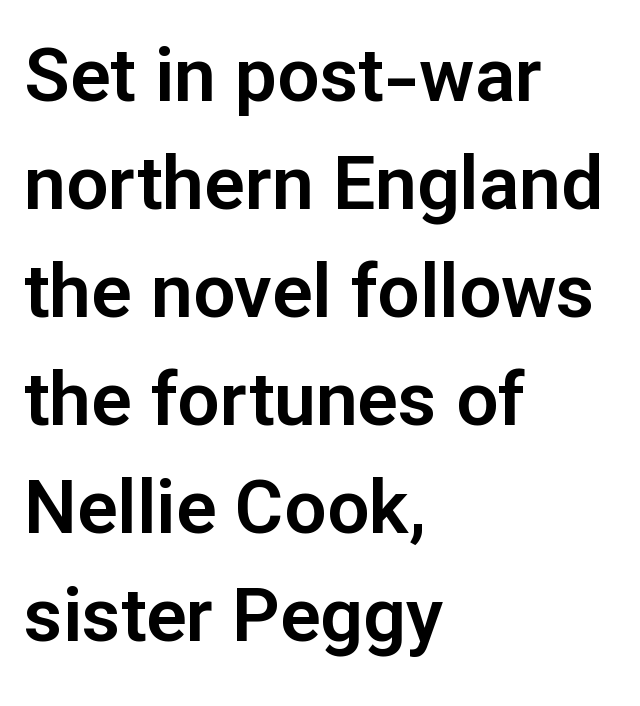
{"serif": "no", "italic": "no", "width": "normal", "stroke_contrast": "low", "x_height": "medium", "monospaced": "no", "underline": "no", "align": "left", "line_spacing": "normal", "line_spacing_ratio": 1.44, "letter_spacing": "normal", "letter_spacing_em": 0.0, "glyph_px": 75}
